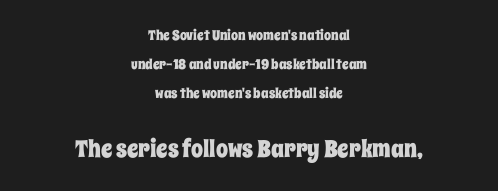
Q: Is the text italic (slanted)? A: No, it is upright.
Q: Is the text underlined? A: No.
Q: How is the paragraph aligned? A: Centered.
Q: Is the spacing between letters normal or unusually wide? A: Normal.
Q: Is the spacing between lines tight, normal or loose? A: Loose.
Q: Which block of text is set in a larger size, the first (top) or the second (bottom)? A: The second (bottom) one.
